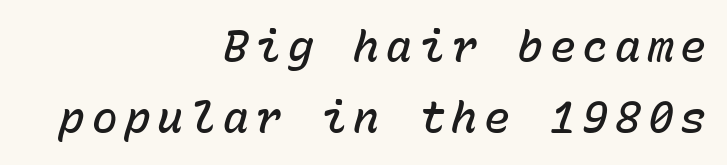
I'd describe the lettering as semibold — firm but not a full bold. The axis of the letterforms is tilted away from vertical. Summary of vertical rhythm: regular, with standard interline spacing. Each letter, wide or thin by design, is forced into the same width here.
